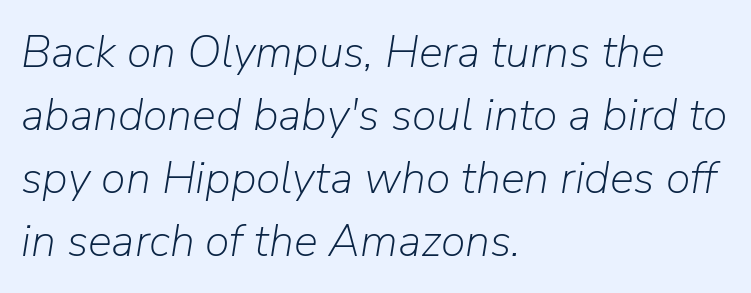
Q: Is the text bold? A: No.
Q: Is the text italic (slanted)? A: Yes, it leans right by about 9 degrees.
Q: Is the text underlined? A: No.
Q: How is the paragraph aligned? A: Left-aligned.
Q: Is the spacing between letters normal or unusually wide? A: Normal.
Q: Is the spacing between lines tight, normal or loose? A: Normal.
Q: Width (condensed, normal, or wide)? A: Normal.
Q: Stroke contrast? A: Low.
Q: x-height? A: Medium.
Q: Monospaced? A: No.
